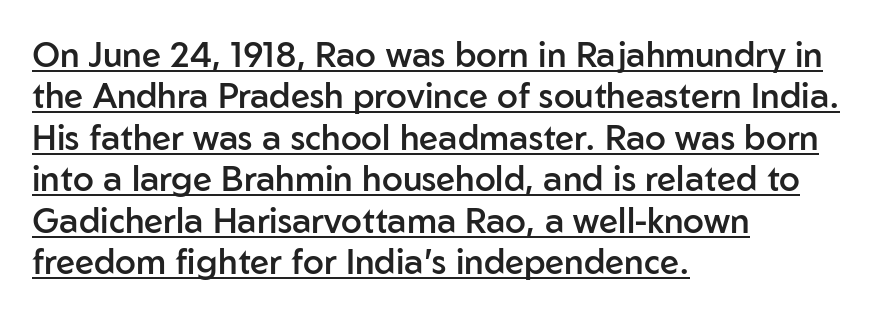
Q: Is the text bold? A: Semi-bold.
Q: Is the text italic (slanted)? A: No, it is upright.
Q: Is the typeface a serif or a sans-serif typeface? A: Sans-serif.
Q: Is the text underlined? A: Yes.
Q: How is the paragraph aligned? A: Left-aligned.
Q: Is the spacing between letters normal or unusually wide? A: Normal.
Q: Width (condensed, normal, or wide)? A: Normal.
Q: Stroke contrast? A: Low.
Q: x-height? A: Medium.
Q: Monospaced? A: No.
